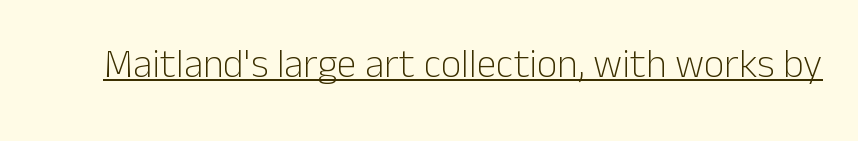
Caption: standard tracking, unaltered. Ordinary non-slanted type is in use. Spacing verdict: proportional, widths tailored to each character. On a weight scale, this lands at 450 or below. This sample carries an underscore along the baseline area. Nothing sits at the stroke ends, so this counts as sans-serif.
